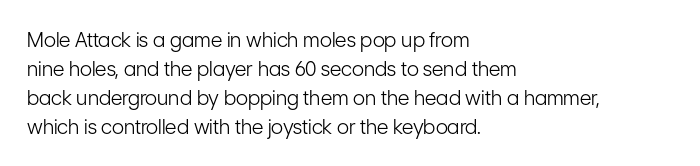
{"italic": "no", "bold": "no", "underline": "no", "align": "left", "line_spacing": "normal", "line_spacing_ratio": 1.45, "letter_spacing": "normal", "letter_spacing_em": 0.0, "glyph_px": 20}
